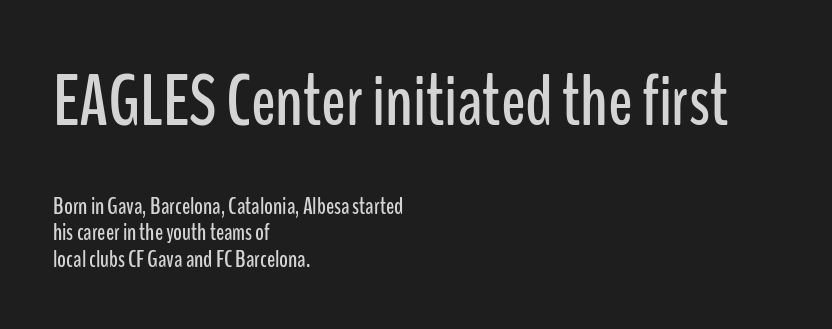
Q: Is the text italic (slanted)? A: No, it is upright.
Q: Is the typeface a serif or a sans-serif typeface? A: Sans-serif.
Q: Is the text underlined? A: No.
Q: How is the paragraph aligned? A: Left-aligned.
Q: Is the spacing between letters normal or unusually wide? A: Normal.
Q: Is the spacing between lines tight, normal or loose? A: Tight.
Q: Which block of text is set in a larger size, the first (top) or the second (bottom)? A: The first (top) one.
Q: Width (condensed, normal, or wide)? A: Condensed.
Q: Stroke contrast? A: Low.
Q: x-height? A: Medium.
Q: Monospaced? A: No.
